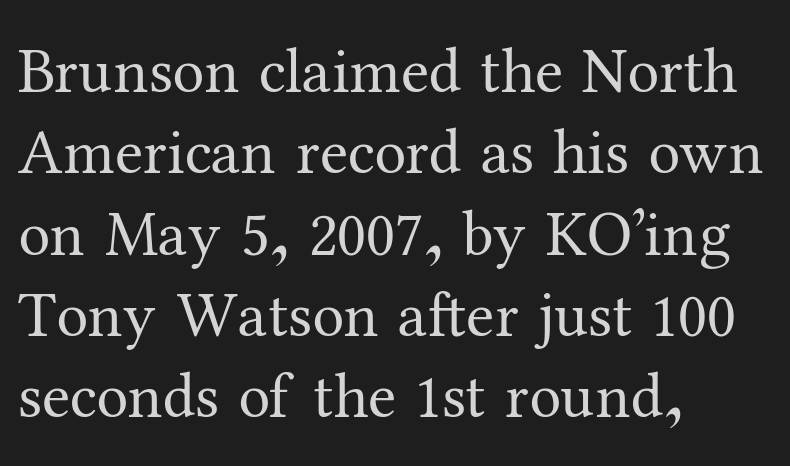
The image shows 64 px regular-weight serif type, upright; set left-aligned, normal line spacing (1.27x), normal letter spacing, not underlined; medium stroke contrast and a medium x-height.
